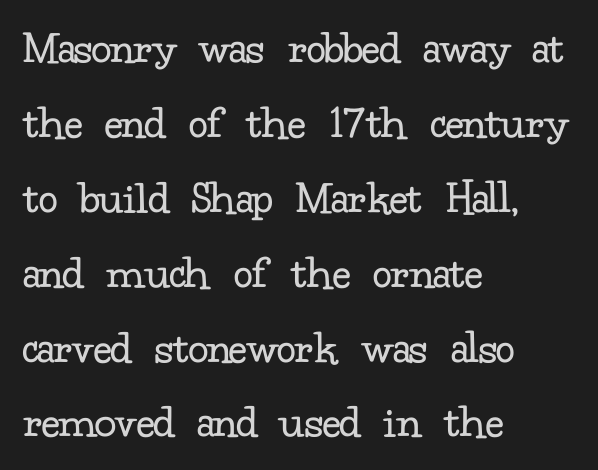
The image shows 48 px regular-weight serif type, upright; set left-aligned, normal line spacing (1.56x), normal letter spacing, not underlined; low stroke contrast and a small x-height.
